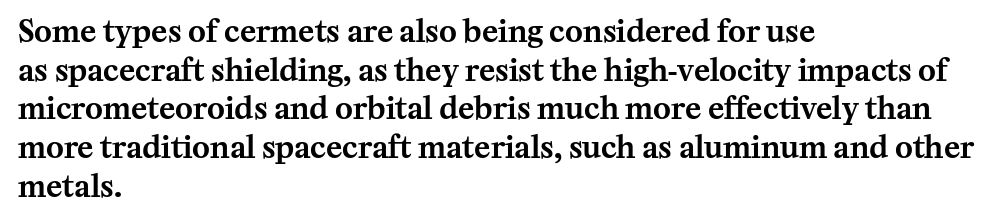
Vertical strokes here are truly vertical. Any mark beneath the type? The region is blank. Leading matches the norm, producing a regular column. Tracking here is standard; glyphs follow each other at the usual distance. Line starts are locked; line ends wander.
